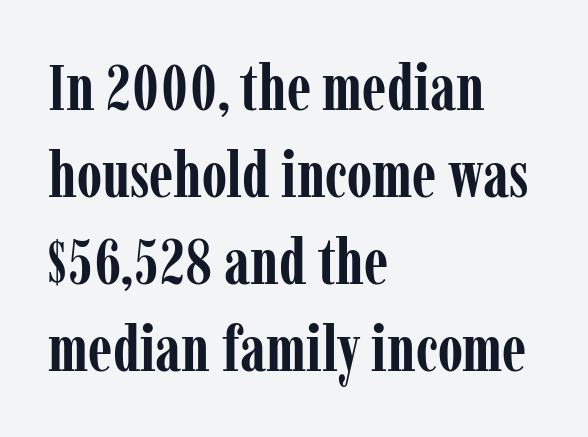
Summary of weight: heavy, a full bold. The designer left line spacing at the default. Decoration check: the copy has no underline. Teacher's note: observe the even left margin — that is flush-left alignment. A roman cut, with each character standing at attention.
